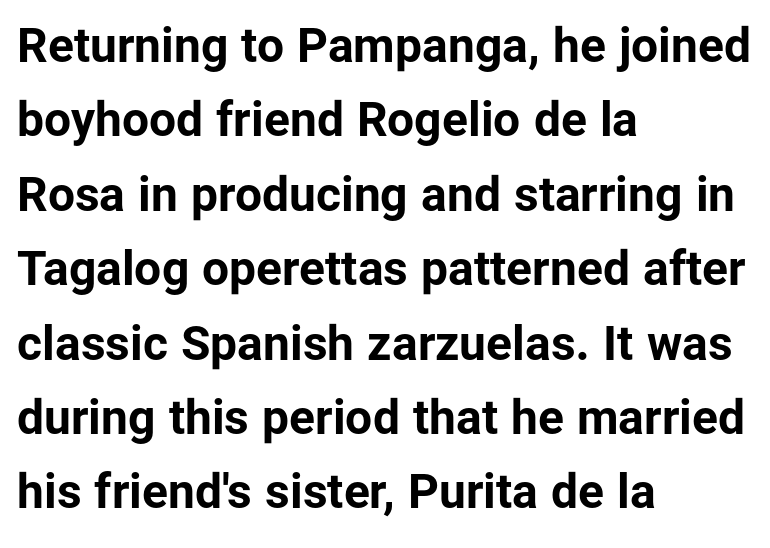
{"serif": "no", "italic": "no", "bold": "yes", "weight": "bold", "width": "normal", "stroke_contrast": "low", "x_height": "medium", "monospaced": "no", "underline": "no", "align": "left", "line_spacing": "normal", "line_spacing_ratio": 1.55, "letter_spacing": "normal", "letter_spacing_em": 0.0, "glyph_px": 48}
